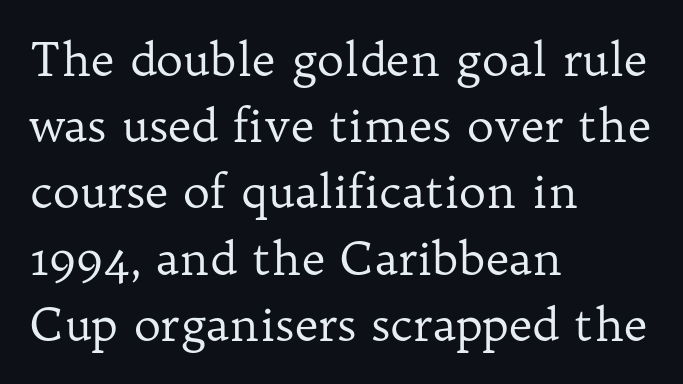
{"serif": "yes", "italic": "no", "bold": "no", "weight": "regular", "width": "normal", "stroke_contrast": "low", "x_height": "medium", "monospaced": "no", "underline": "no", "align": "left", "line_spacing": "normal", "line_spacing_ratio": 1.44, "letter_spacing": "normal", "letter_spacing_em": 0.0, "glyph_px": 46}
